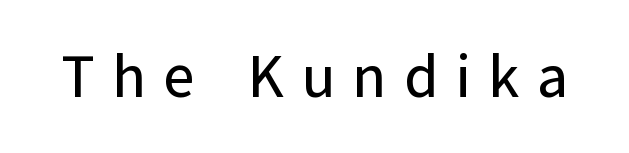
Q: Is the text italic (slanted)? A: No, it is upright.
Q: Is the typeface a serif or a sans-serif typeface? A: Sans-serif.
Q: Is the text underlined? A: No.
Q: Is the spacing between letters normal or unusually wide? A: Unusually wide.
Q: Width (condensed, normal, or wide)? A: Normal.
Q: Stroke contrast? A: Low.
Q: x-height? A: Medium.
Q: Monospaced? A: No.
